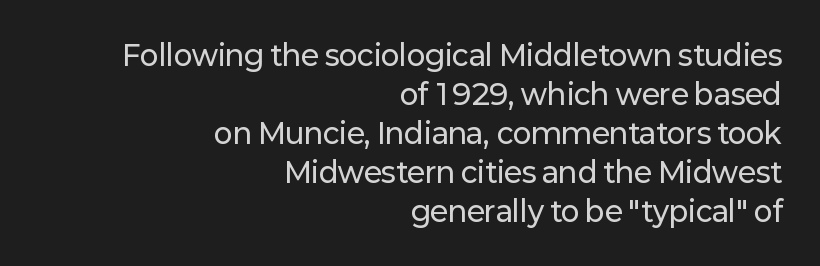
Q: Is the text italic (slanted)? A: No, it is upright.
Q: Is the typeface a serif or a sans-serif typeface? A: Sans-serif.
Q: Is the text underlined? A: No.
Q: How is the paragraph aligned? A: Right-aligned.
Q: Is the spacing between letters normal or unusually wide? A: Normal.
Q: Is the spacing between lines tight, normal or loose? A: Normal.
Q: Width (condensed, normal, or wide)? A: Normal.
Q: Stroke contrast? A: Low.
Q: x-height? A: Medium.
Q: Monospaced? A: No.
